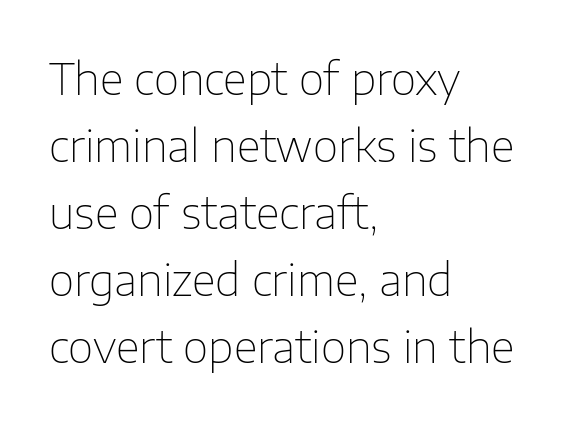
The image shows 44 px thin sans-serif type, upright; set left-aligned, normal line spacing (1.52x), normal letter spacing, not underlined; low stroke contrast and a medium x-height.
